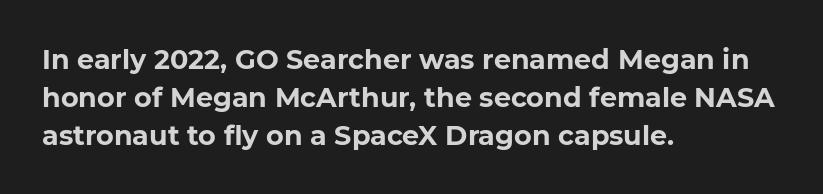
{"italic": "no", "bold": "yes", "underline": "no", "align": "left", "line_spacing": "normal", "line_spacing_ratio": 1.4, "letter_spacing": "normal", "letter_spacing_em": 0.0, "glyph_px": 27}
